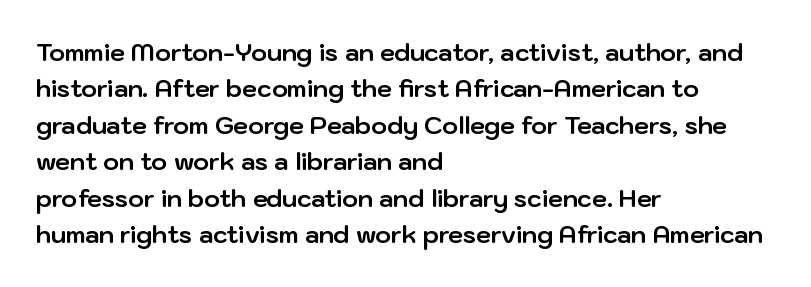
{"italic": "no", "bold": "yes", "underline": "no", "align": "left", "line_spacing": "normal", "line_spacing_ratio": 1.52, "letter_spacing": "normal", "letter_spacing_em": 0.0, "glyph_px": 24}
